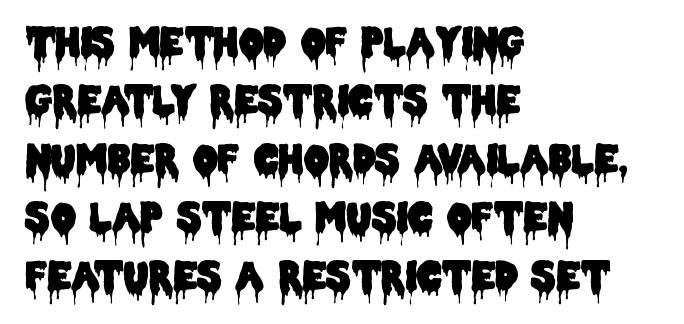
{"serif": "no", "italic": "no", "width": "condensed", "stroke_contrast": "low", "x_height": "large", "monospaced": "no", "underline": "no", "align": "left", "line_spacing": "normal", "line_spacing_ratio": 1.5, "letter_spacing": "normal", "letter_spacing_em": 0.0, "glyph_px": 39}
